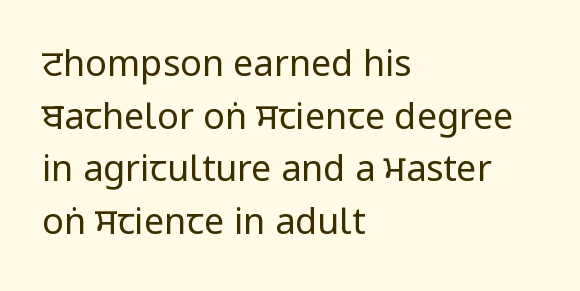
Q: Is the text bold? A: No.
Q: Is the text italic (slanted)? A: No, it is upright.
Q: Is the typeface a serif or a sans-serif typeface? A: Sans-serif.
Q: Is the text underlined? A: No.
Q: How is the paragraph aligned? A: Left-aligned.
Q: Is the spacing between letters normal or unusually wide? A: Normal.
Q: Is the spacing between lines tight, normal or loose? A: Normal.
Q: Width (condensed, normal, or wide)? A: Condensed.
Q: Stroke contrast? A: Low.
